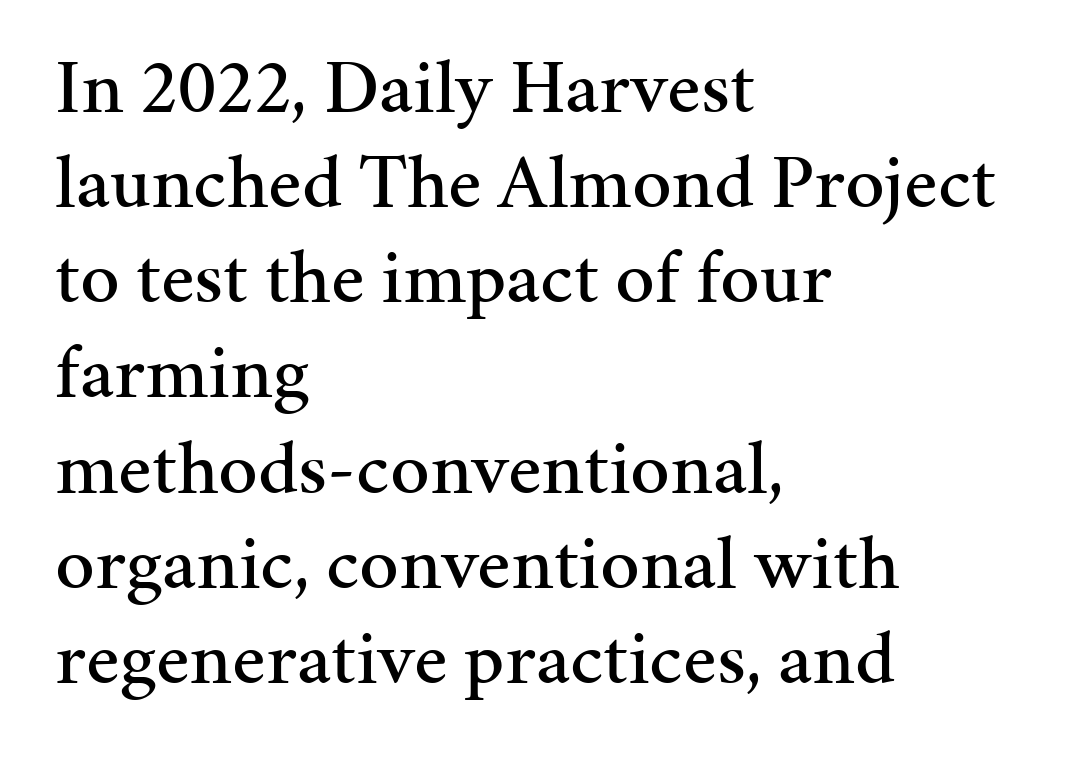
{"serif": "yes", "italic": "no", "width": "normal", "stroke_contrast": "medium", "x_height": "medium", "monospaced": "no", "underline": "no", "align": "left", "line_spacing_ratio": 1.22, "letter_spacing": "normal", "letter_spacing_em": 0.0, "glyph_px": 78}
